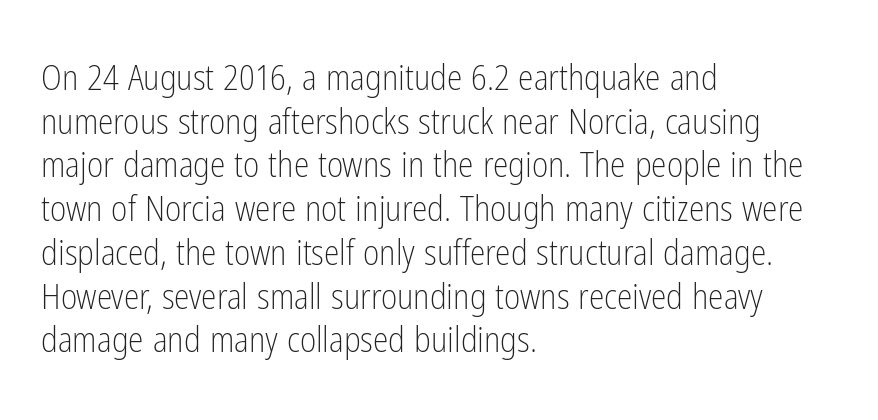
The image shows 35 px light, condensed sans-serif type, upright; set left-aligned, normal line spacing (1.25x), normal letter spacing, not underlined; low stroke contrast and a medium x-height.
